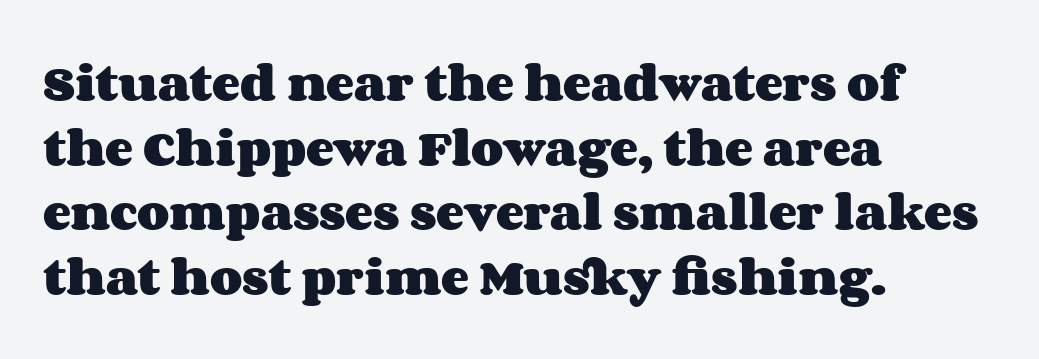
The image shows 42 px heavy, wide type, upright; set left-aligned, normal line spacing (1.54x), normal letter spacing, not underlined; medium stroke contrast and a large x-height.
